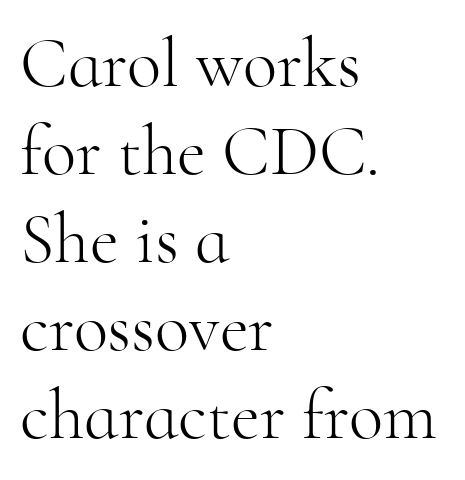
Weight: regular or lighter. In terms of posture, this sample is upright. The rag falls on the right side of this text block. Note the varied advance widths — an 'i' is clearly narrower than an 'm'. A typesetter would label this face a serif. Plain, unruled lines of type.
